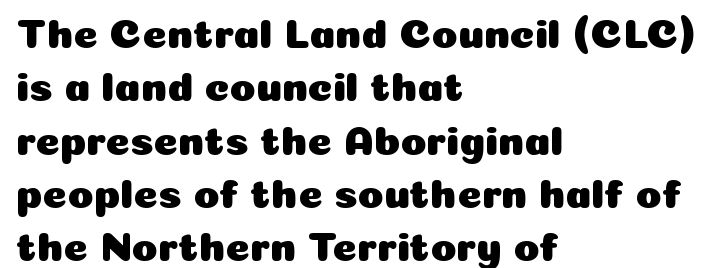
The image shows 42 px sans-serif type, upright; set left-aligned, normal line spacing (1.27x), normal letter spacing, not underlined; low stroke contrast and a medium x-height.
